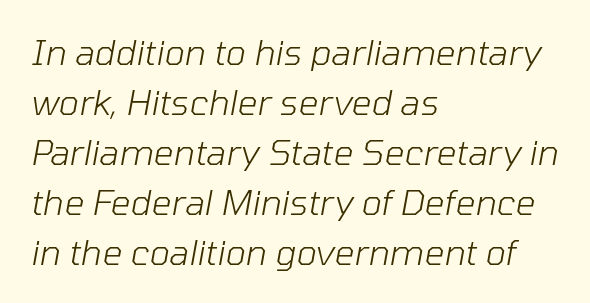
Q: Is the text bold? A: No.
Q: Is the text italic (slanted)? A: Yes, it leans right by about 10 degrees.
Q: Is the text underlined? A: No.
Q: How is the paragraph aligned? A: Left-aligned.
Q: Is the spacing between letters normal or unusually wide? A: Normal.
Q: Is the spacing between lines tight, normal or loose? A: Normal.
Q: Width (condensed, normal, or wide)? A: Normal.
Q: Stroke contrast? A: Low.
Q: x-height? A: Medium.
Q: Monospaced? A: No.
